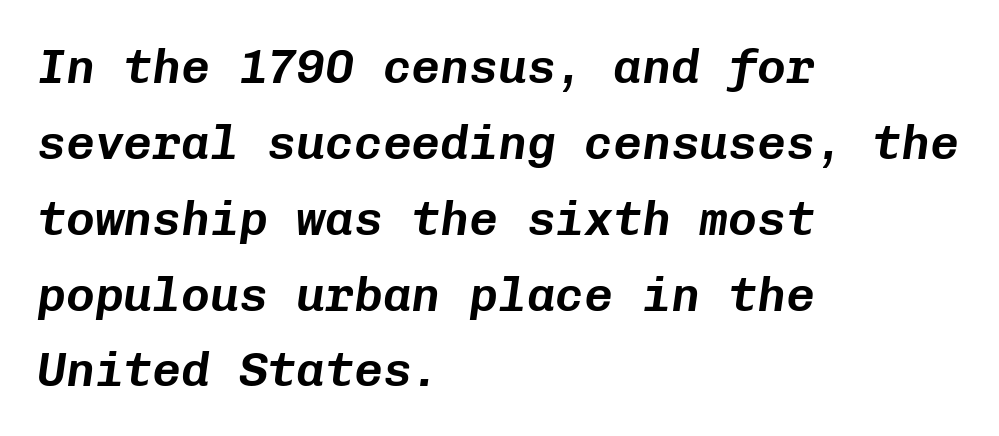
{"italic": "yes", "lean": "right", "slant_degrees": 8, "width": "normal", "stroke_contrast": "low", "x_height": "medium", "monospaced": "yes", "underline": "no", "align": "left", "line_spacing": "normal", "line_spacing_ratio": 1.58, "letter_spacing": "normal", "letter_spacing_em": 0.0, "glyph_px": 48}
